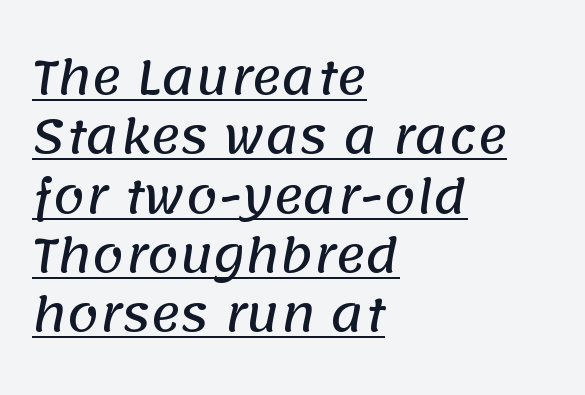
The image shows 46 px sans-serif type; set left-aligned, normal line spacing (1.29x), normal letter spacing, underlined; low stroke contrast and a large x-height.
